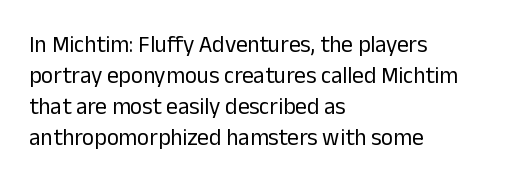
Posture: upright roman. The ragged edge is on the right, which tells us the setting is flush left. Reading down the column, the eye jumps a familiar distance to each next line. The specimen omits any rule beneath the text block's lines. The face looks like a standard text weight, possibly lighter.
